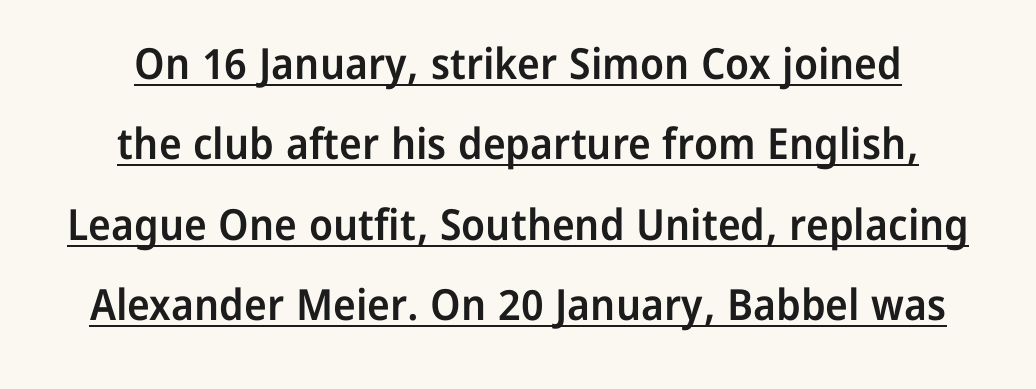
Think of a printed novel: that variable character pitch is what you see here. Strokes here are thickened, but only to semibold level. Reading down the block, each line starts at a different indent, mirrored at its end. The font family rendered here belongs to the sans-serif group. Underline: present.
